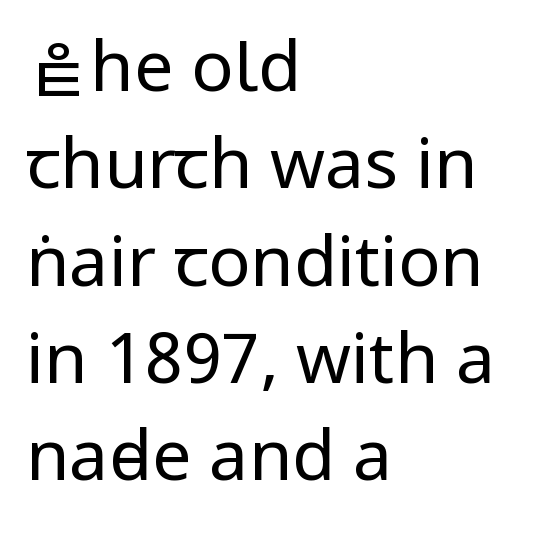
{"serif": "no", "italic": "no", "bold": "no", "weight": "regular", "width": "condensed", "stroke_contrast": "low", "x_height": "large", "monospaced": "no", "underline": "no", "align": "left", "line_spacing": "normal", "line_spacing_ratio": 1.39, "letter_spacing": "normal", "letter_spacing_em": 0.0, "glyph_px": 70}
